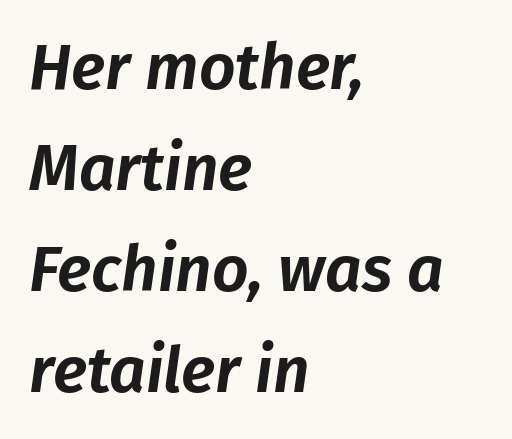
{"italic": "yes", "lean": "right", "slant_degrees": 8, "width": "normal", "stroke_contrast": "low", "x_height": "medium", "monospaced": "no", "underline": "no", "align": "left", "line_spacing": "normal", "line_spacing_ratio": 1.58, "letter_spacing": "normal", "letter_spacing_em": 0.0, "glyph_px": 64}
